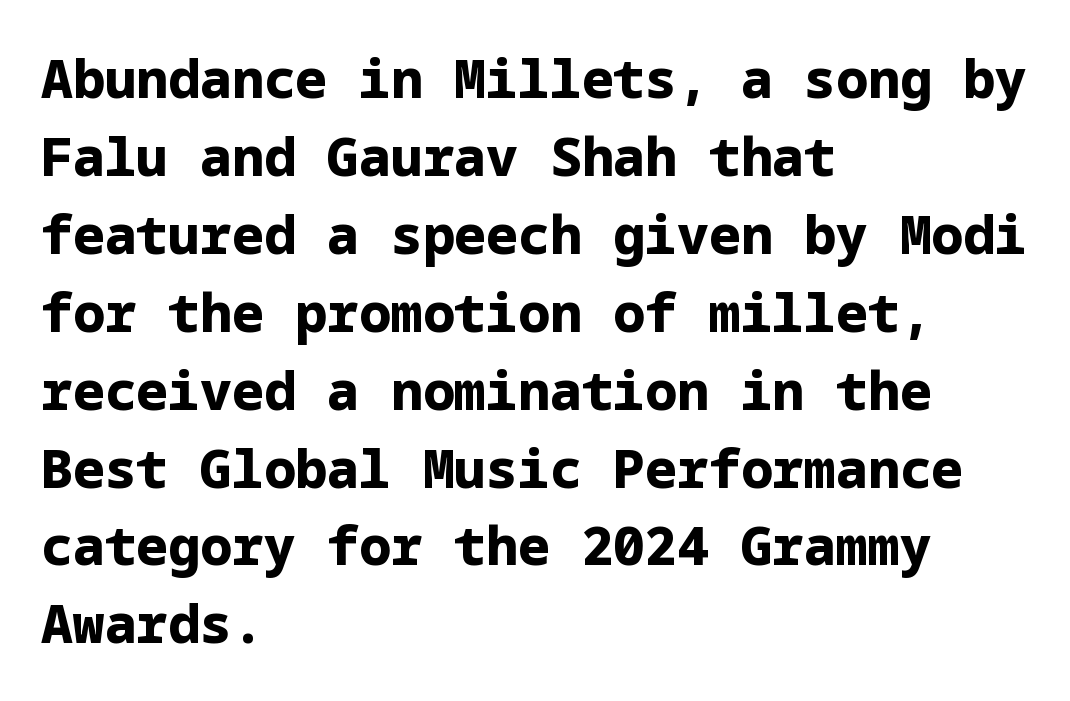
Q: Is the text bold? A: Yes.
Q: Is the text italic (slanted)? A: No, it is upright.
Q: Is the typeface a serif or a sans-serif typeface? A: Sans-serif.
Q: Is the text underlined? A: No.
Q: How is the paragraph aligned? A: Left-aligned.
Q: Is the spacing between letters normal or unusually wide? A: Normal.
Q: Is the spacing between lines tight, normal or loose? A: Normal.
Q: Width (condensed, normal, or wide)? A: Normal.
Q: Stroke contrast? A: Low.
Q: x-height? A: Medium.
